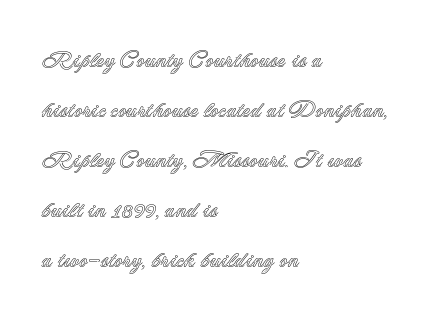
{"underline": "no", "align": "left", "line_spacing": "loose", "line_spacing_ratio": 2.17, "letter_spacing": "normal", "letter_spacing_em": 0.0, "glyph_px": 23}
